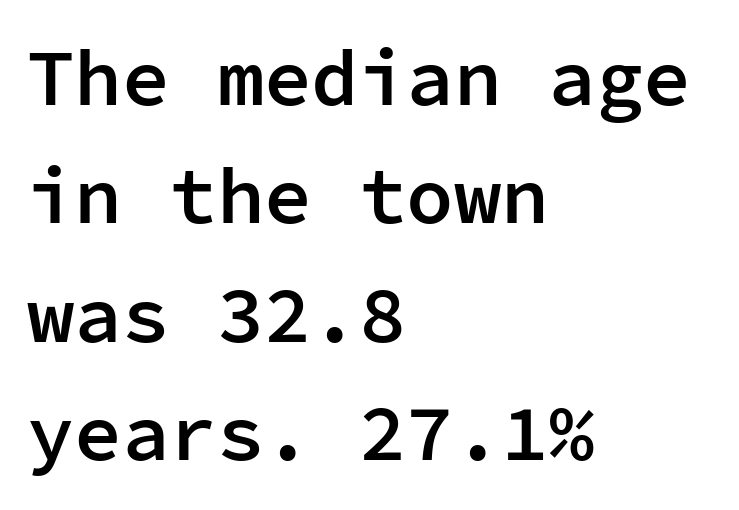
The text was rendered using a sans face with plain stroke endings. These words are printed semibold, heavier than regular yet not bold. If you drew a ruler down the left edge, every line would touch it. Words float on clear page, feet unadorned. The specimen reads as upright at a glance.
